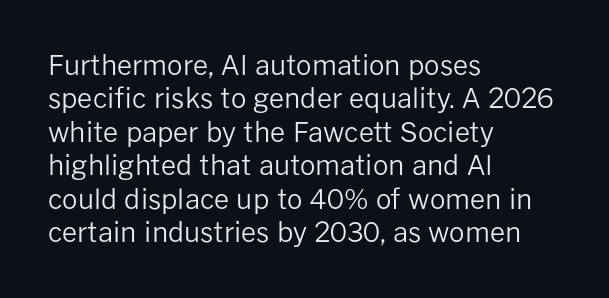
The image shows 27 px text type, upright; set left-aligned, line spacing 1.24x, normal letter spacing, not underlined.
